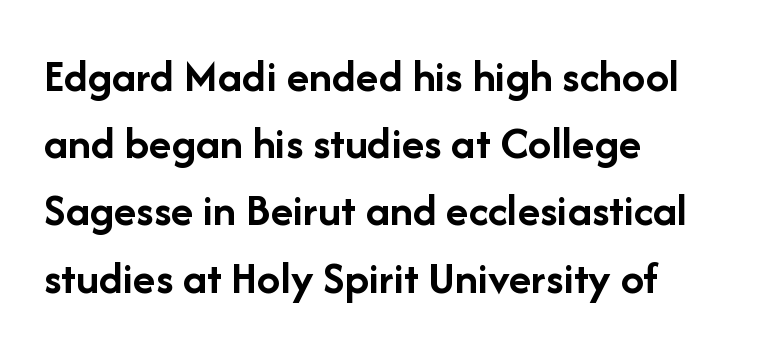
Ordinary non-slanted type is in use. Nothing unusual about the tracking: characters are spaced as the font intends. The passage is arranged the way most books set body copy — flush left. Summary of vertical rhythm: regular, with standard interline spacing.
